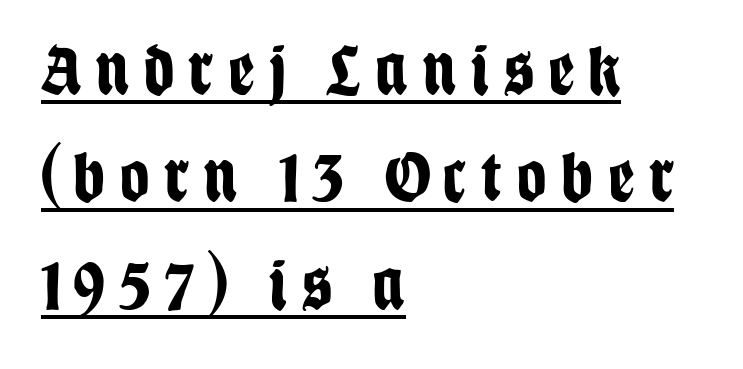
Underlining? Definitely there. The passage is arranged the way most books set body copy — flush left. How are the letters spaced? Widely, with obvious added tracking. Does the leading feel generous? No, just average.
